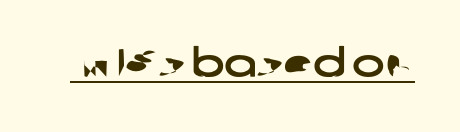
{"serif": "no", "width": "wide", "stroke_contrast": "low", "x_height": "medium", "monospaced": "no", "underline": "yes", "letter_spacing": "normal", "letter_spacing_em": 0.0, "glyph_px": 39}
